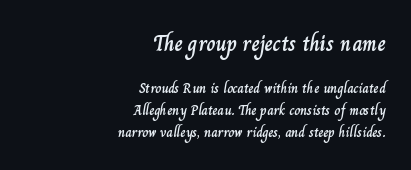
The image shows 22 px text type; set right-aligned, normal line spacing (1.54x), normal letter spacing, not underlined; the first (top) block is 1.57x larger.
